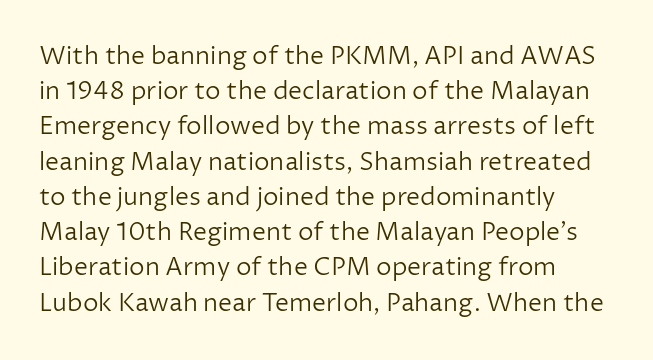
Q: Is the text bold? A: No.
Q: Is the text italic (slanted)? A: No, it is upright.
Q: Is the text underlined? A: No.
Q: How is the paragraph aligned? A: Left-aligned.
Q: Is the spacing between letters normal or unusually wide? A: Normal.
Q: Is the spacing between lines tight, normal or loose? A: Normal.
